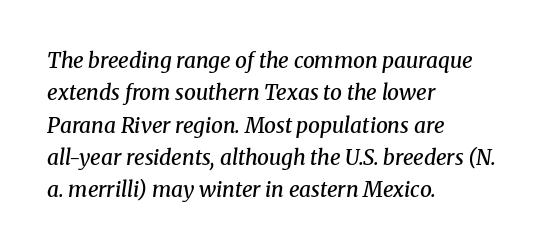
The image shows 21 px text type, italic (leaning right); set left-aligned, normal line spacing (1.54x), normal letter spacing, not underlined.
